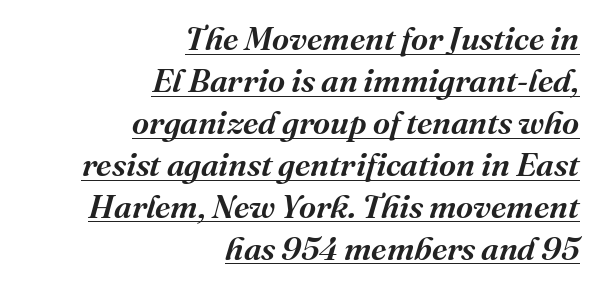
Rendered with sloped, italic letterforms. Line ends are locked; line starts wander. The rendering uses natural spacing where letterforms have individual widths. Regular leading. Each letter's strokes conclude with small projecting serifs. Standard letterfit; no display-style spreading of the glyphs.
